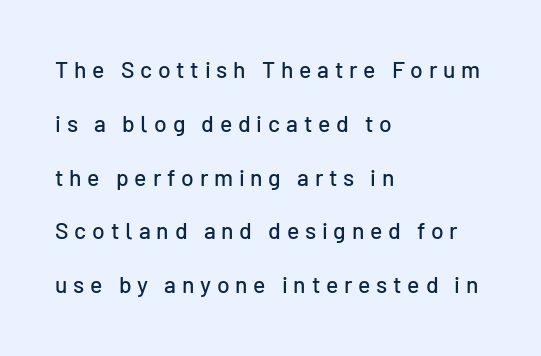
The image shows 23 px text type, upright; set left-aligned, loose line spacing (2.34x), unusually wide letter spacing (+0.25 em), not underlined.
